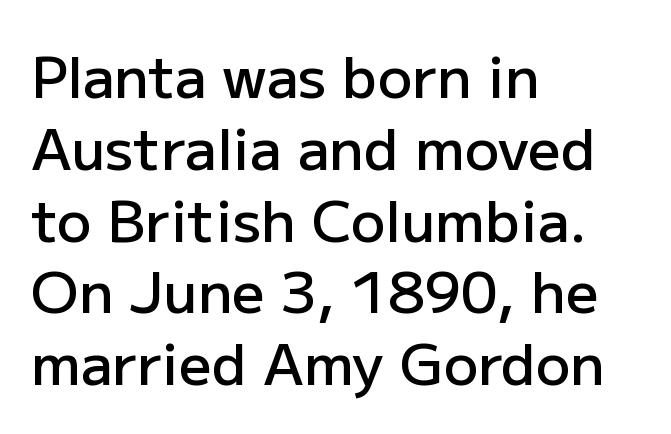
Horizontal bands of white between lines are of average thickness. The passage shown is not underscored anywhere. These lines are set flush left with a ragged right edge. The passage shown is typeset with a sans-serif family. The rendering keeps characters at their native spacing. The sample has been set in demibold, a notch under bold.
